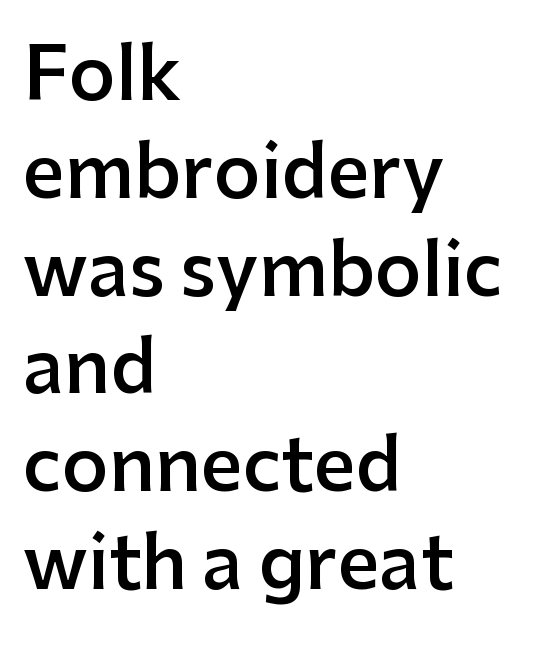
{"serif": "no", "italic": "no", "bold": "semi", "weight": "semibold", "width": "normal", "stroke_contrast": "low", "x_height": "medium", "monospaced": "no", "underline": "no", "align": "left", "line_spacing": "normal", "line_spacing_ratio": 1.34, "letter_spacing": "normal", "letter_spacing_em": 0.0, "glyph_px": 73}
